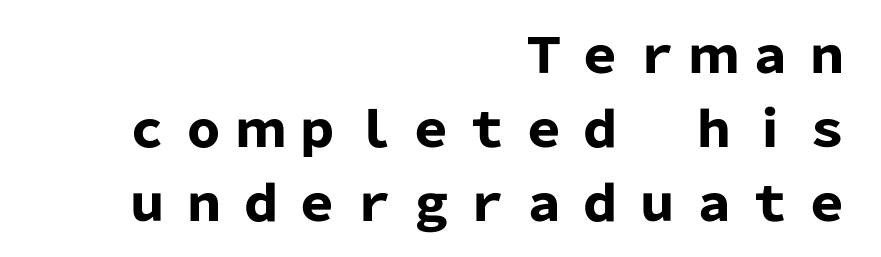
Q: Is the text bold? A: Yes.
Q: Is the text italic (slanted)? A: No, it is upright.
Q: Is the typeface a serif or a sans-serif typeface? A: Sans-serif.
Q: Is the text underlined? A: No.
Q: How is the paragraph aligned? A: Right-aligned.
Q: Is the spacing between lines tight, normal or loose? A: Normal.
Q: Width (condensed, normal, or wide)? A: Normal.
Q: Stroke contrast? A: Low.
Q: x-height? A: Medium.
Q: Monospaced? A: No.
